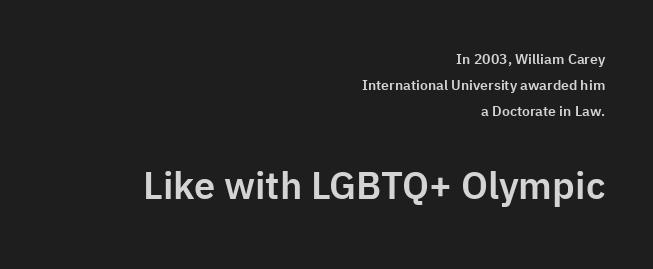
Q: Is the text italic (slanted)? A: No, it is upright.
Q: Is the typeface a serif or a sans-serif typeface? A: Sans-serif.
Q: Is the text underlined? A: No.
Q: How is the paragraph aligned? A: Right-aligned.
Q: Is the spacing between letters normal or unusually wide? A: Normal.
Q: Which block of text is set in a larger size, the first (top) or the second (bottom)? A: The second (bottom) one.
Q: Width (condensed, normal, or wide)? A: Normal.
Q: Stroke contrast? A: Low.
Q: x-height? A: Medium.
Q: Monospaced? A: No.
